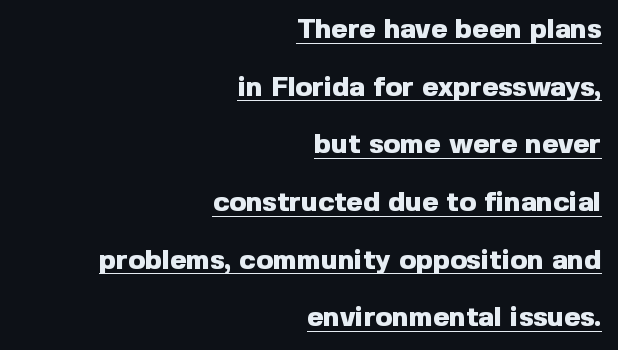
{"serif": "no", "italic": "no", "bold": "yes", "weight": "heavy", "width": "normal", "x_height": "medium", "monospaced": "no", "underline": "yes", "align": "right", "line_spacing": "loose", "line_spacing_ratio": 2.06, "letter_spacing": "normal", "letter_spacing_em": 0.0, "glyph_px": 28}
